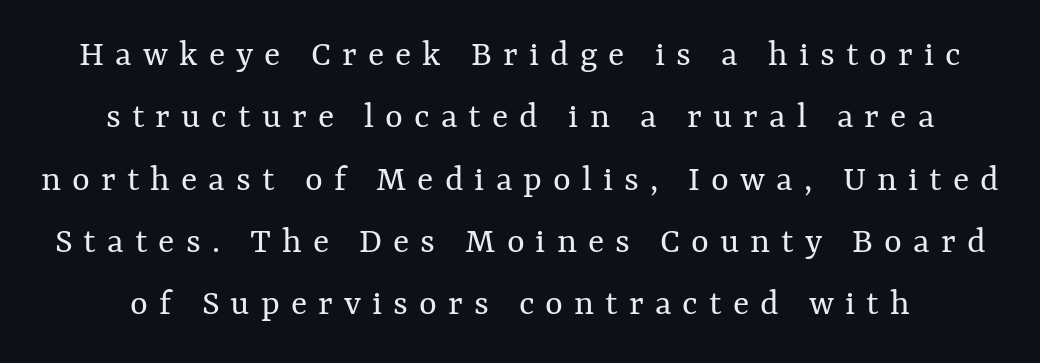
Normally led — the rows are evenly, conventionally spaced. Is this a heavy cut? Hardly; it is regular or lighter. The space beneath each line is pristine and unruled. Proportional: the letters do not fall into vertical columns. Upright lettering throughout. Caption: expanded tracking, letters set apart.
